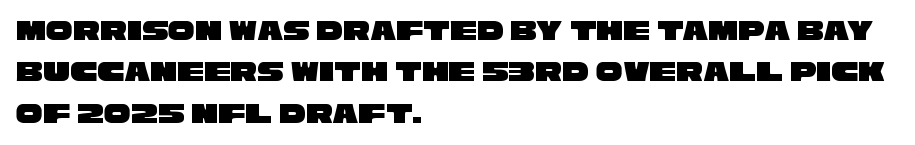
A normal amount of white space separates one row of letters from the next. This sample has the flowing, uneven cadence of proportional lettering. The tracking reads as untouched default to a designer's eye. Beneath every word, the page is bare.
